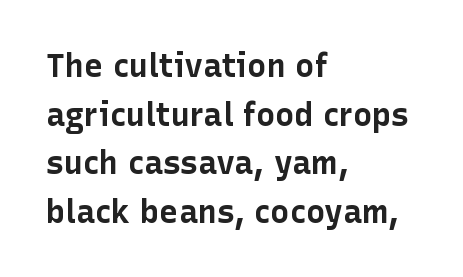
The image shows 32 px bold sans-serif type, upright; set left-aligned, normal line spacing (1.52x), normal letter spacing, not underlined; low stroke contrast and a medium x-height.
